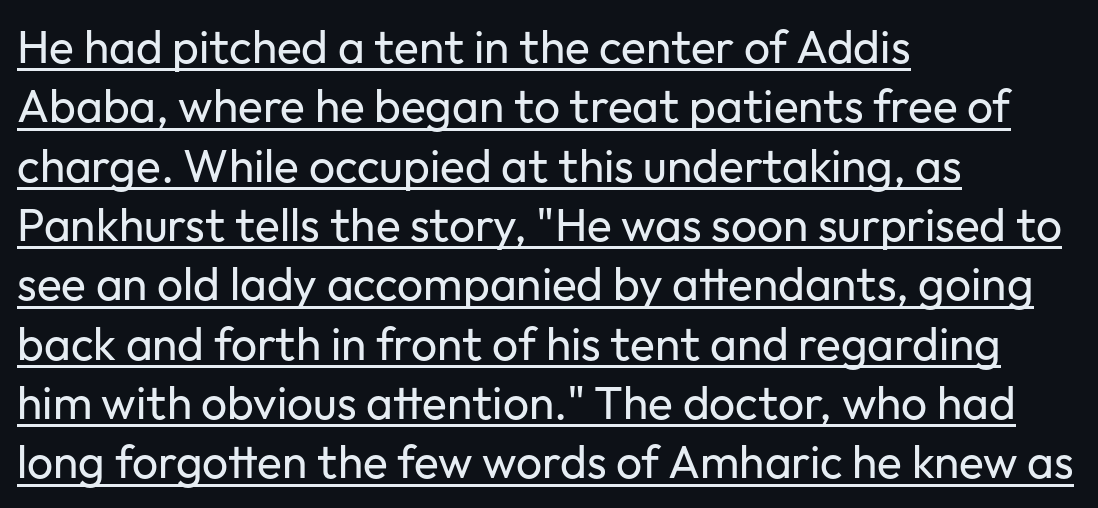
{"serif": "no", "italic": "no", "bold": "no", "weight": "regular", "width": "normal", "stroke_contrast": "low", "x_height": "medium", "monospaced": "no", "underline": "yes", "align": "left", "line_spacing": "normal", "line_spacing_ratio": 1.29, "letter_spacing": "normal", "letter_spacing_em": 0.0, "glyph_px": 46}
